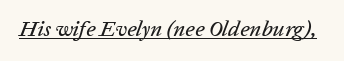
Q: Is the text italic (slanted)? A: Yes, it leans right by about 20 degrees.
Q: Is the text underlined? A: Yes.
Q: Is the spacing between letters normal or unusually wide? A: Normal.
